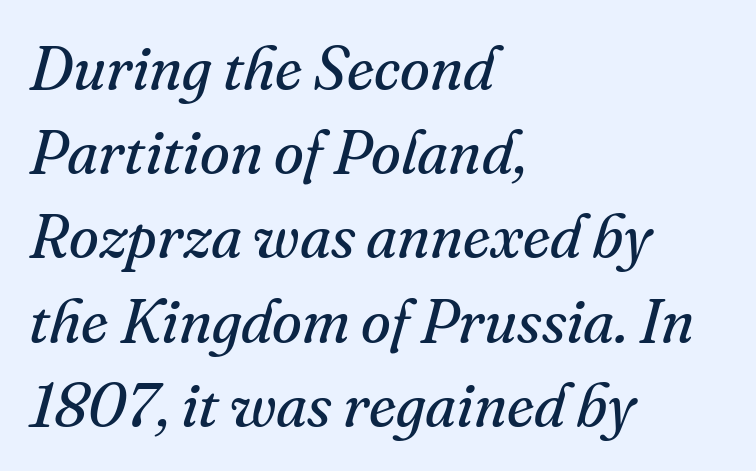
The image shows 61 px regular-weight serif type, italic (leaning right); set left-aligned, normal line spacing (1.38x), normal letter spacing, not underlined; medium stroke contrast and a small x-height.
